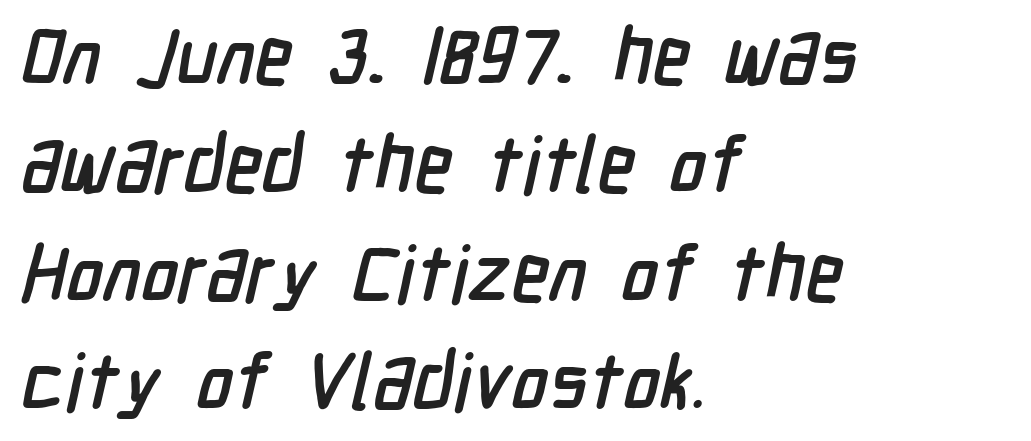
Q: Is the typeface a serif or a sans-serif typeface? A: Sans-serif.
Q: Is the text underlined? A: No.
Q: How is the paragraph aligned? A: Left-aligned.
Q: Is the spacing between letters normal or unusually wide? A: Normal.
Q: Is the spacing between lines tight, normal or loose? A: Normal.
Q: Width (condensed, normal, or wide)? A: Condensed.
Q: Stroke contrast? A: Low.
Q: x-height? A: Medium.
Q: Monospaced? A: No.
